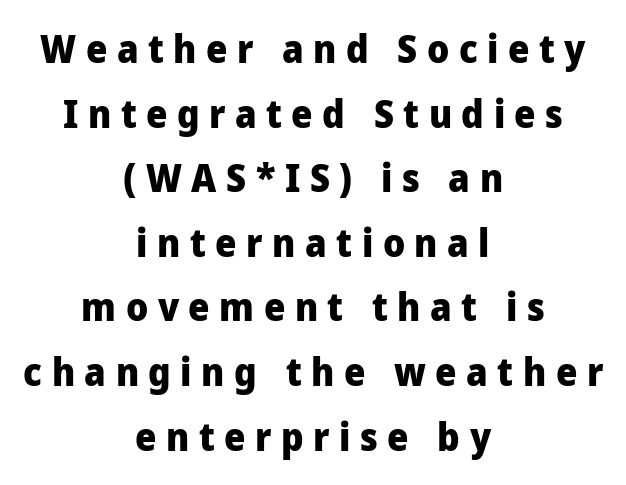
Q: Is the text bold? A: Yes.
Q: Is the text italic (slanted)? A: No, it is upright.
Q: Is the typeface a serif or a sans-serif typeface? A: Sans-serif.
Q: Is the text underlined? A: No.
Q: How is the paragraph aligned? A: Centered.
Q: Is the spacing between letters normal or unusually wide? A: Unusually wide.
Q: Is the spacing between lines tight, normal or loose? A: Normal.
Q: Width (condensed, normal, or wide)? A: Normal.
Q: Stroke contrast? A: Low.
Q: x-height? A: Medium.
Q: Monospaced? A: No.
